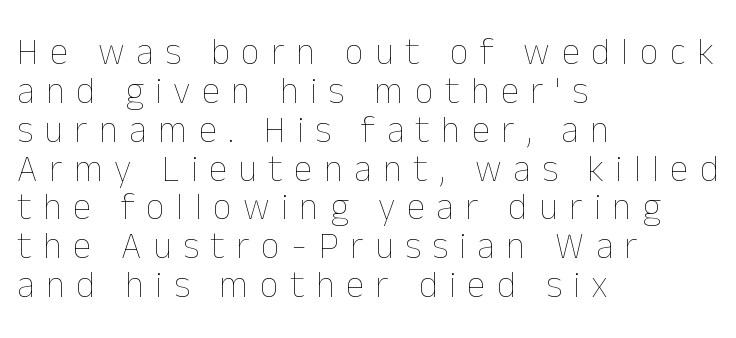
{"italic": "no", "bold": "no", "weight": "thin", "width": "normal", "stroke_contrast": "low", "x_height": "medium", "monospaced": "no", "underline": "no", "align": "left", "line_spacing": "tight", "line_spacing_ratio": 1.05, "letter_spacing": "wide", "letter_spacing_em": 0.31, "glyph_px": 37}
